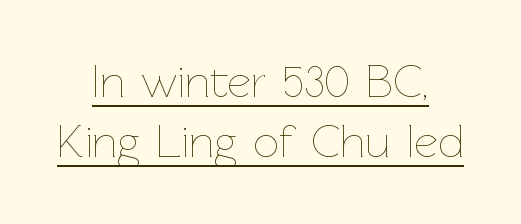
Q: Is the text bold? A: No.
Q: Is the text italic (slanted)? A: No, it is upright.
Q: Is the text underlined? A: Yes.
Q: How is the paragraph aligned? A: Centered.
Q: Is the spacing between letters normal or unusually wide? A: Normal.
Q: Is the spacing between lines tight, normal or loose? A: Normal.
Q: Width (condensed, normal, or wide)? A: Normal.
Q: Stroke contrast? A: Low.
Q: x-height? A: Medium.
Q: Monospaced? A: No.
